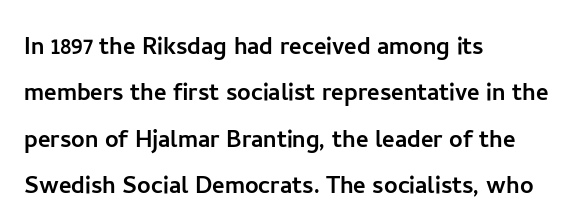
Q: Is the text italic (slanted)? A: No, it is upright.
Q: Is the typeface a serif or a sans-serif typeface? A: Sans-serif.
Q: Is the text underlined? A: No.
Q: How is the paragraph aligned? A: Left-aligned.
Q: Is the spacing between letters normal or unusually wide? A: Normal.
Q: Is the spacing between lines tight, normal or loose? A: Normal.
Q: Width (condensed, normal, or wide)? A: Normal.
Q: Stroke contrast? A: Low.
Q: x-height? A: Medium.
Q: Monospaced? A: No.
